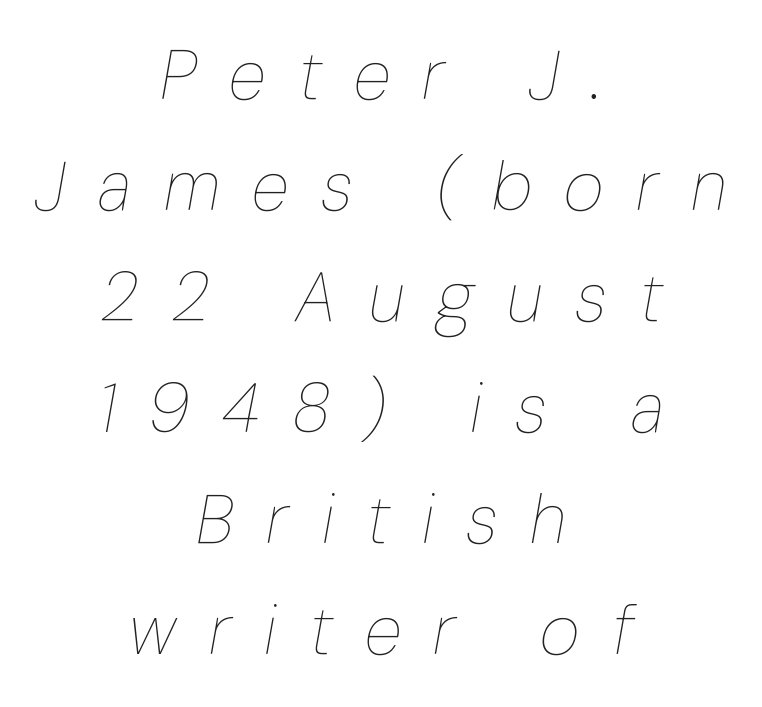
Looking at the ascenders, they clearly lean. Honestly, the letter spacing is so wide it's the main thing you notice. Spacing verdict: proportional, widths tailored to each character. Beneath every word, the page is bare. The leading is moderate, giving the passage an even texture.
